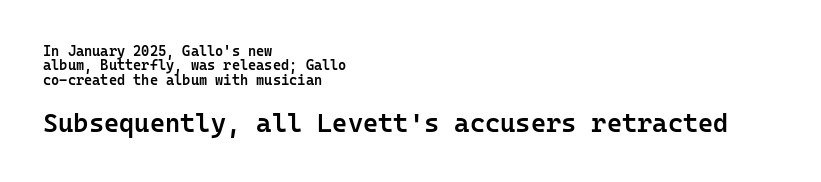
The image shows 26 px text type, upright; set left-aligned, tight line spacing (1.02x), normal letter spacing, not underlined; the second (bottom) block is 1.86x larger.
